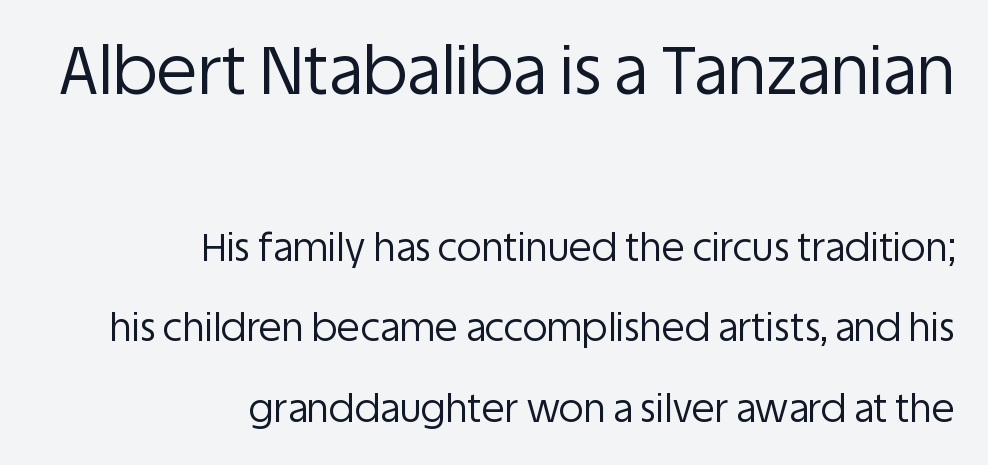
{"serif": "no", "italic": "no", "bold": "no", "weight": "regular", "width": "normal", "stroke_contrast": "low", "x_height": "large", "monospaced": "no", "underline": "no", "align": "right", "line_spacing": "loose", "line_spacing_ratio": 2.12, "letter_spacing": "normal", "letter_spacing_em": 0.0, "larger_block": "first", "size_ratio": 1.74, "glyph_px": 66}
